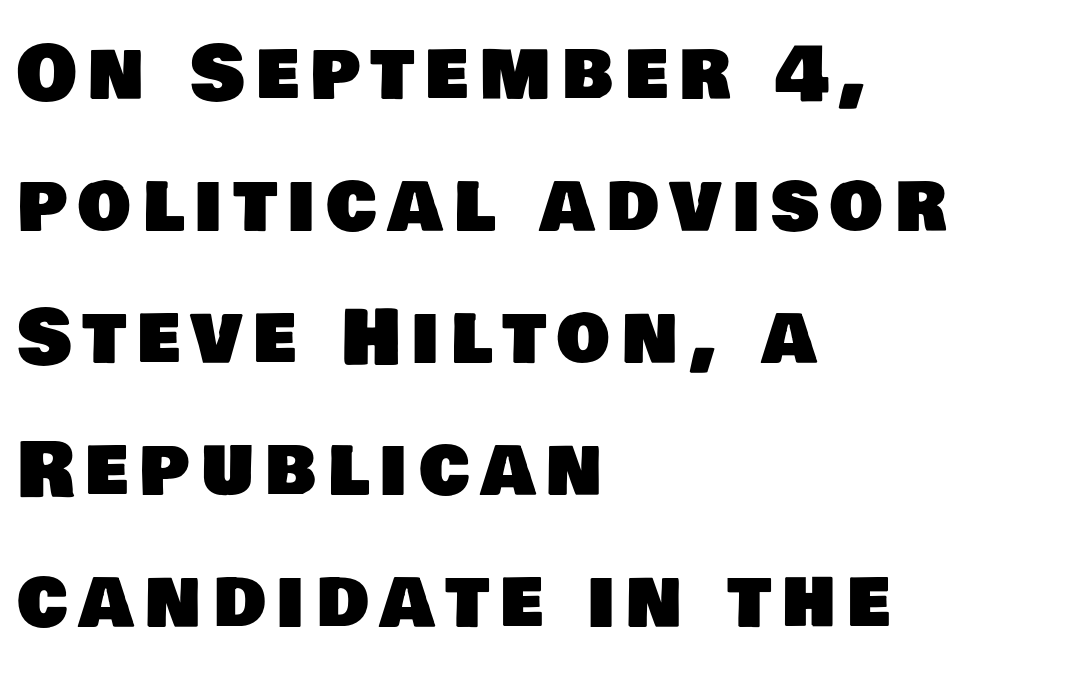
{"serif": "no", "width": "normal", "stroke_contrast": "low", "x_height": "large", "monospaced": "no", "underline": "no", "align": "left", "line_spacing_ratio": 1.76, "glyph_px": 75}
